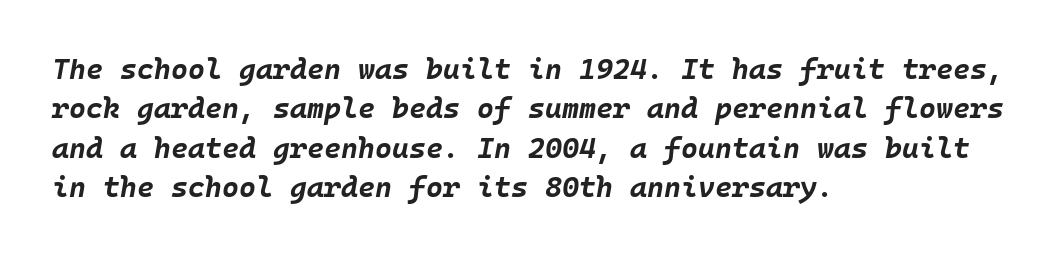
The rows are spaced the way most documents space them. Descenders hang freely into open space. Notice how thick the strokes are: this is what a full bold looks like. Default kerning and tracking; the words read as compact shapes.
